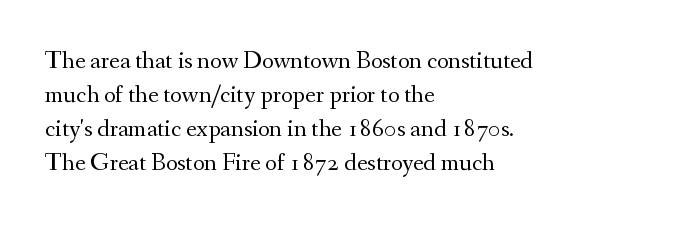
Q: Is the text bold? A: No.
Q: Is the text italic (slanted)? A: No, it is upright.
Q: Is the text underlined? A: No.
Q: How is the paragraph aligned? A: Left-aligned.
Q: Is the spacing between letters normal or unusually wide? A: Normal.
Q: Is the spacing between lines tight, normal or loose? A: Normal.
